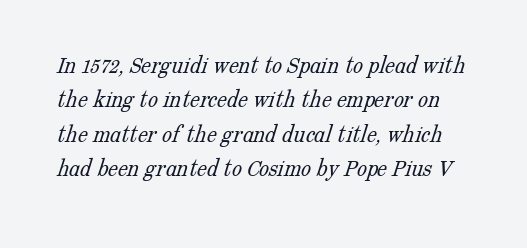
{"bold": "no", "underline": "no", "line_spacing": "normal", "line_spacing_ratio": 1.38, "letter_spacing": "normal", "letter_spacing_em": 0.0, "glyph_px": 25}
